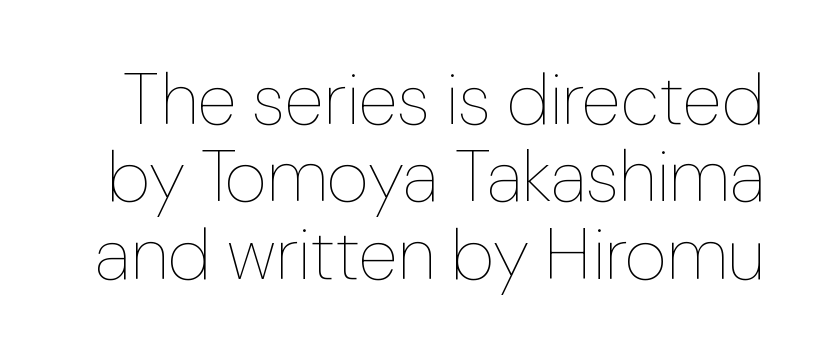
The image shows 73 px thin type, upright; set tight line spacing (1.06x), normal letter spacing, not underlined; low stroke contrast and a medium x-height.
